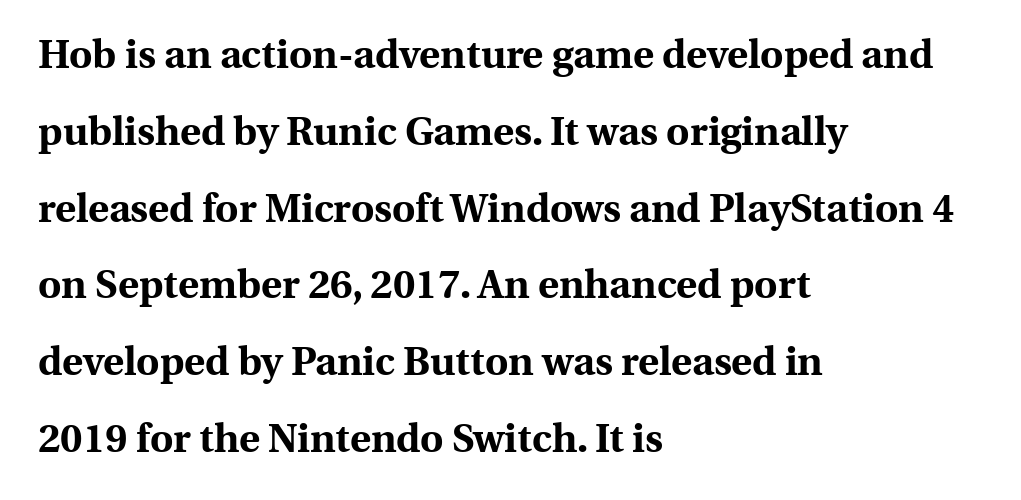
The passage shown is typeset with a serif family. Each row of text sits above clean, open space. The passage shown is emphatically bold. The letters stand straight up with perfectly vertical stems.
